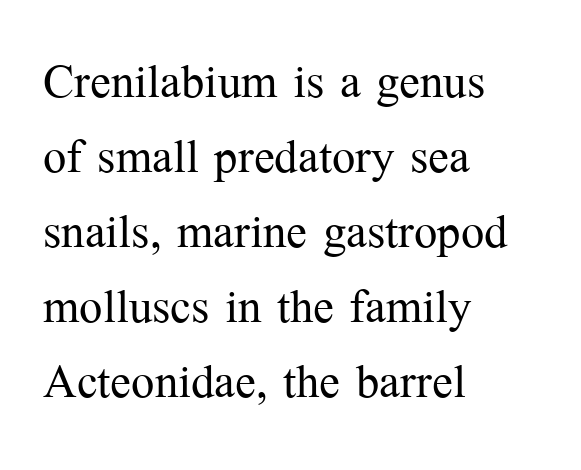
{"serif": "yes", "italic": "no", "bold": "no", "weight": "light", "width": "normal", "stroke_contrast": "medium", "x_height": "medium", "monospaced": "no", "underline": "no", "align": "left", "line_spacing_ratio": 1.21, "letter_spacing": "normal", "letter_spacing_em": 0.0, "glyph_px": 62}
